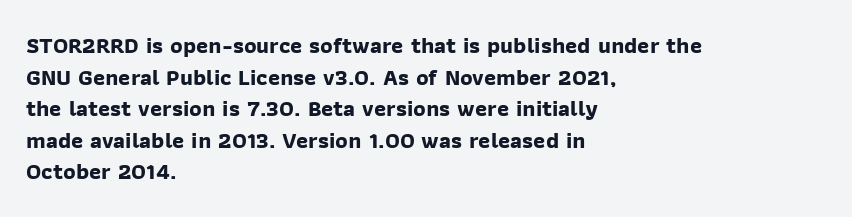
The image shows 23 px bold type; set left-aligned, normal line spacing (1.37x), normal letter spacing, not underlined.
